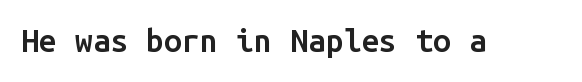
{"serif": "no", "italic": "no", "bold": "semi", "weight": "semibold", "width": "normal", "stroke_contrast": "low", "x_height": "medium", "monospaced": "yes", "underline": "no", "letter_spacing": "normal", "letter_spacing_em": 0.0, "glyph_px": 32}
